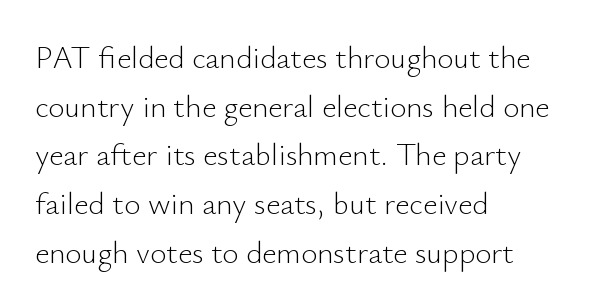
This is sans-serif lettering, the kind often seen on screens and signage. Think of a printed novel: that variable character pitch is what you see here. This is not heavy type; no bold has been used. In terms of leading, this rendering sits right in the middle. The tracking reads as untouched default to a designer's eye.
